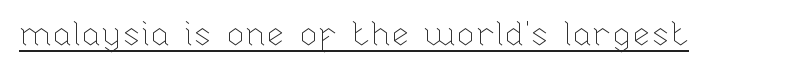
The image shows 34 px thin type, upright; set normal letter spacing, underlined; low stroke contrast and a medium x-height.
